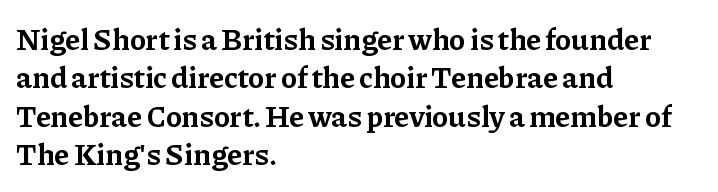
The image shows 30 px bold serif type, upright; set left-aligned, normal line spacing (1.28x), normal letter spacing, not underlined; low stroke contrast and a medium x-height.
